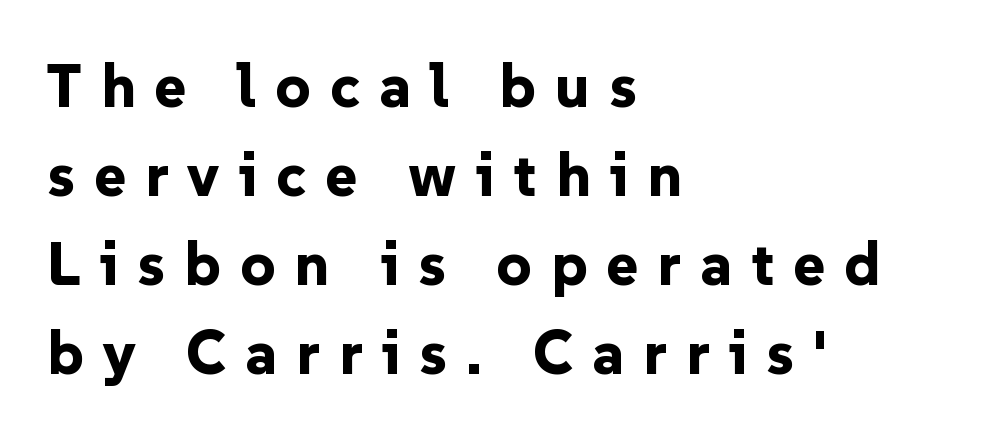
The image shows 61 px bold sans-serif type, upright; set left-aligned, normal line spacing (1.46x), unusually wide letter spacing (+0.31 em), not underlined; low stroke contrast and a medium x-height.
